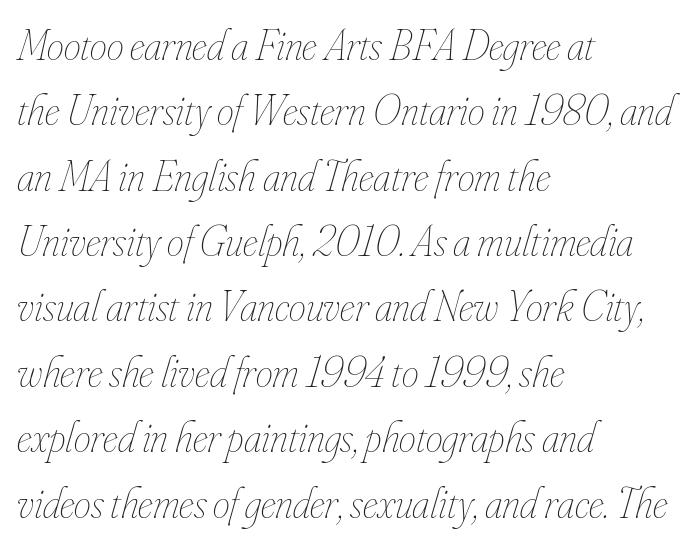
{"italic": "yes", "lean": "right", "slant_degrees": 16, "bold": "no", "weight": "thin", "width": "condensed", "stroke_contrast": "low", "x_height": "small", "monospaced": "no", "underline": "no", "align": "left", "line_spacing": "normal", "line_spacing_ratio": 1.52, "letter_spacing": "normal", "letter_spacing_em": 0.0, "glyph_px": 43}
